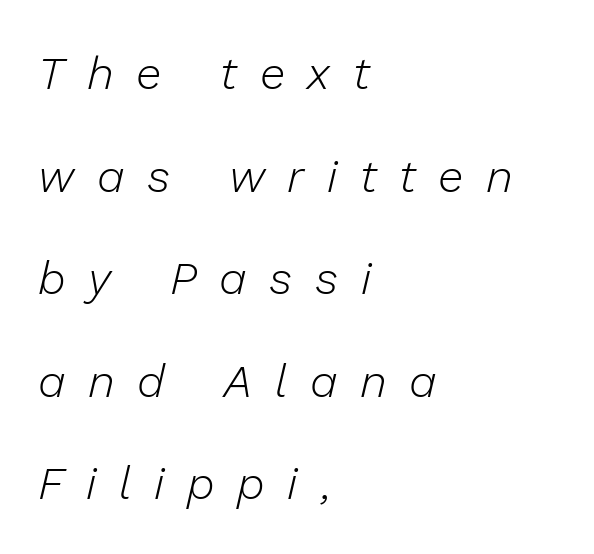
In CSS terms this would be text-align: left. Vertical stems look standard width or narrower in stroke. This rendering features lettering with no underline. Every character sits at an angle, as italics do.
